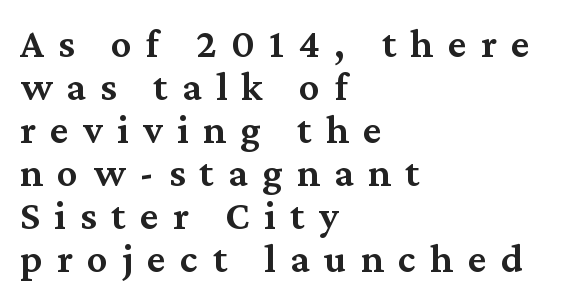
Beneath every word, the page is bare. Compared with typical body copy, the letter spacing here is much looser. Each new line begins almost immediately beneath the previous one. Type style note: has serifs. Is the type bold? Partly — it's a semibold, heavier than regular but not fully bold. These lines were composed using upright roman letters.
